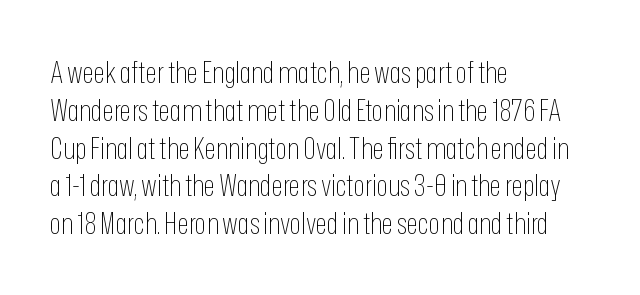
The image shows 30 px thin, condensed sans-serif type, upright; set left-aligned, normal line spacing (1.26x), normal letter spacing, not underlined; low stroke contrast and a medium x-height.
